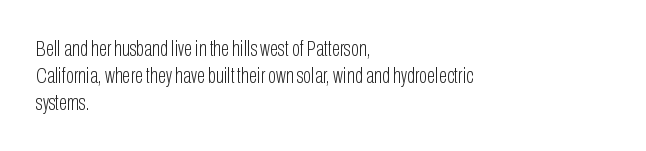
Q: Is the text bold? A: No.
Q: Is the text italic (slanted)? A: No, it is upright.
Q: Is the text underlined? A: No.
Q: How is the paragraph aligned? A: Left-aligned.
Q: Is the spacing between letters normal or unusually wide? A: Normal.
